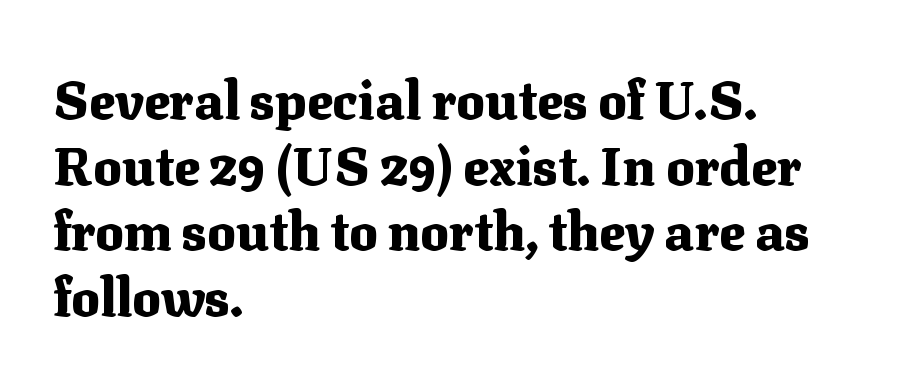
These lines are composed in type with serifs. Think of a printed novel: that variable character pitch is what you see here. These lines were composed using upright roman letters. Notice how thick the strokes are: this is what a full bold looks like. Tracking value appears to be zero — textbook default spacing. Which margin do the lines hug? The left one — the right edge is uneven.
